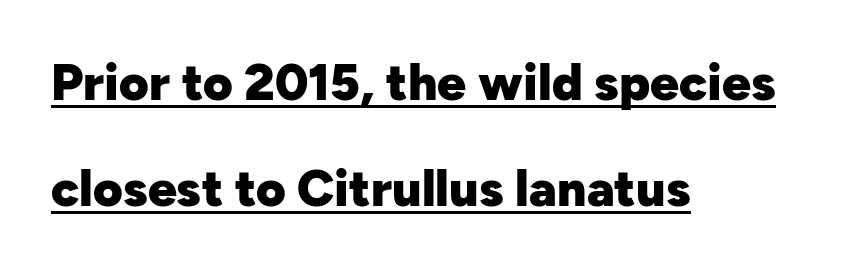
{"serif": "no", "italic": "no", "bold": "yes", "weight": "heavy", "width": "normal", "stroke_contrast": "low", "x_height": "medium", "monospaced": "no", "underline": "yes", "align": "left", "line_spacing": "loose", "line_spacing_ratio": 2.07, "letter_spacing": "normal", "letter_spacing_em": 0.0, "glyph_px": 51}
